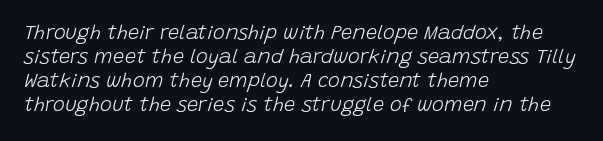
The image shows 20 px text type, italic (leaning right); set left-aligned, line spacing 1.2x, normal letter spacing, not underlined.
